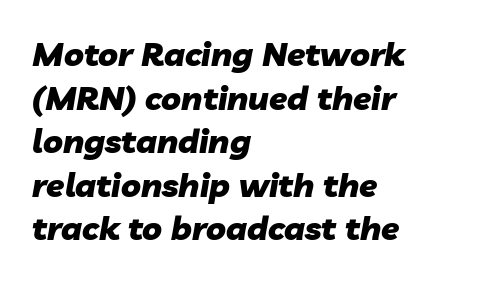
The image shows 33 px heavy type, italic (leaning right); set left-aligned, normal line spacing (1.32x), normal letter spacing, not underlined; low stroke contrast and a medium x-height.
